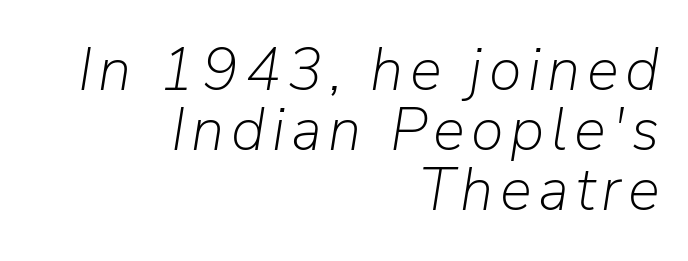
The image shows 60 px light type, italic (leaning right); set right-aligned, tight line spacing (1.0x), not underlined; low stroke contrast and a medium x-height.
